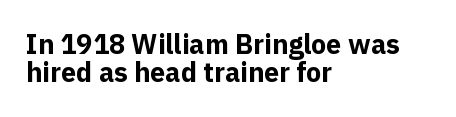
Q: Is the text bold? A: Yes.
Q: Is the text italic (slanted)? A: No, it is upright.
Q: Is the text underlined? A: No.
Q: How is the paragraph aligned? A: Left-aligned.
Q: Is the spacing between letters normal or unusually wide? A: Normal.
Q: Is the spacing between lines tight, normal or loose? A: Tight.
